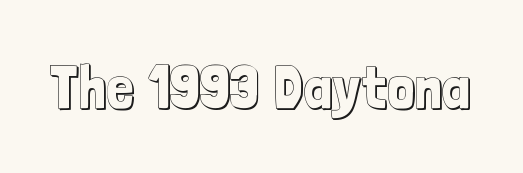
The image shows 61 px condensed type, upright; set normal letter spacing, not underlined; a medium x-height.
